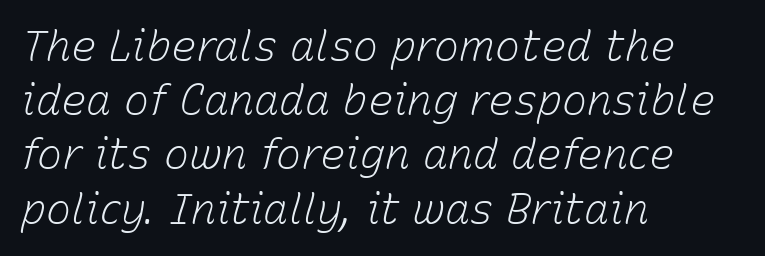
Caption: multi-line text, flush left, ragged right. Observe the ordinary spacing: letters are neighbours, not strangers. A typesetter would mark this as italic. These lines sit exactly where default settings would place them.
